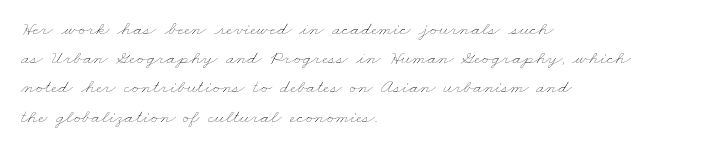
{"bold": "no", "underline": "no", "align": "left", "line_spacing": "normal", "line_spacing_ratio": 1.46, "letter_spacing": "normal", "letter_spacing_em": 0.0, "glyph_px": 20}
